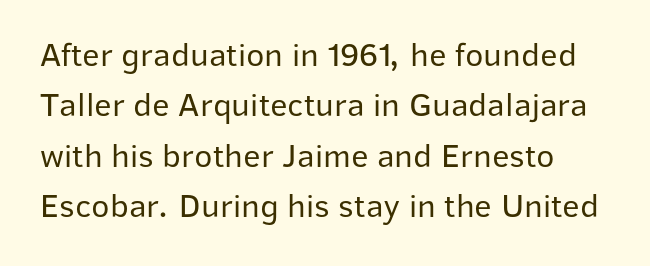
The image shows 34 px regular-weight sans-serif type, upright; set normal line spacing (1.48x), normal letter spacing, not underlined; low stroke contrast and a medium x-height.
